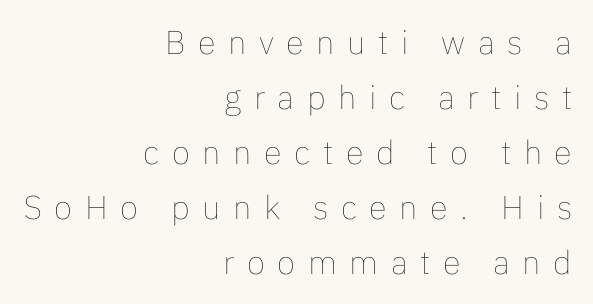
The image shows 33 px thin type, upright; set right-aligned, normal line spacing (1.67x), unusually wide letter spacing (+0.38 em), not underlined; low stroke contrast and a medium x-height.
